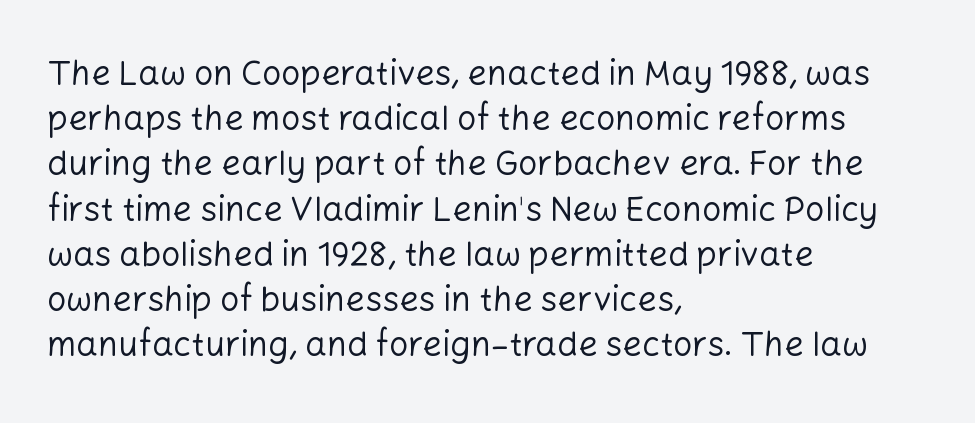
Q: Is the text bold? A: No.
Q: Is the text italic (slanted)? A: No, it is upright.
Q: Is the typeface a serif or a sans-serif typeface? A: Sans-serif.
Q: Is the text underlined? A: No.
Q: How is the paragraph aligned? A: Left-aligned.
Q: Is the spacing between letters normal or unusually wide? A: Normal.
Q: Is the spacing between lines tight, normal or loose? A: Normal.
Q: Width (condensed, normal, or wide)? A: Normal.
Q: Stroke contrast? A: Low.
Q: x-height? A: Medium.
Q: Monospaced? A: No.
